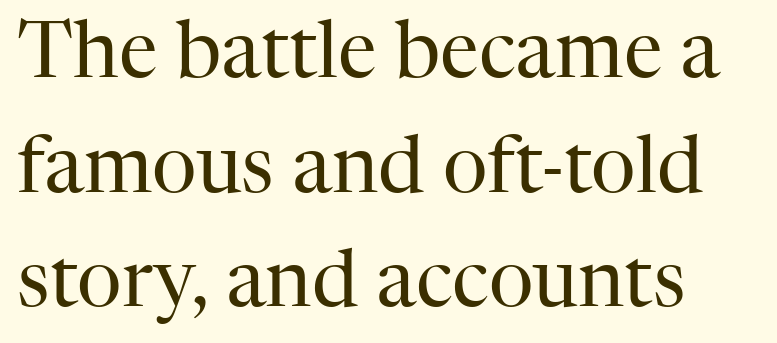
The letters sit at their default tracking, neither squeezed nor spread. Visually the block forms a straight wall on the left and a jagged coastline on the right. The lettering stays uniformly vertical, giving the passage a roman look. On a weight scale, this lands at 450 or below. Nobody drew a line under any word here.
